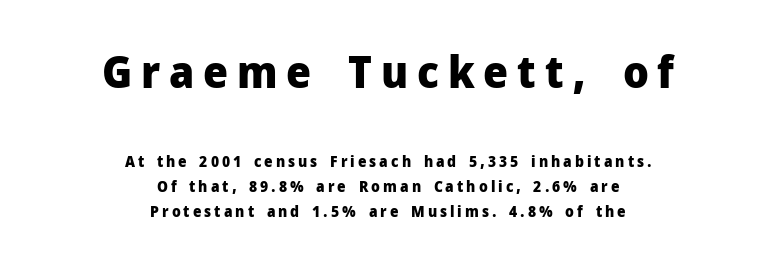
Q: Is the text bold? A: Yes.
Q: Is the text italic (slanted)? A: No, it is upright.
Q: Is the typeface a serif or a sans-serif typeface? A: Sans-serif.
Q: Is the text underlined? A: No.
Q: How is the paragraph aligned? A: Centered.
Q: Is the spacing between letters normal or unusually wide? A: Unusually wide.
Q: Is the spacing between lines tight, normal or loose? A: Normal.
Q: Which block of text is set in a larger size, the first (top) or the second (bottom)? A: The first (top) one.
Q: Width (condensed, normal, or wide)? A: Normal.
Q: Stroke contrast? A: Low.
Q: x-height? A: Medium.
Q: Monospaced? A: No.
